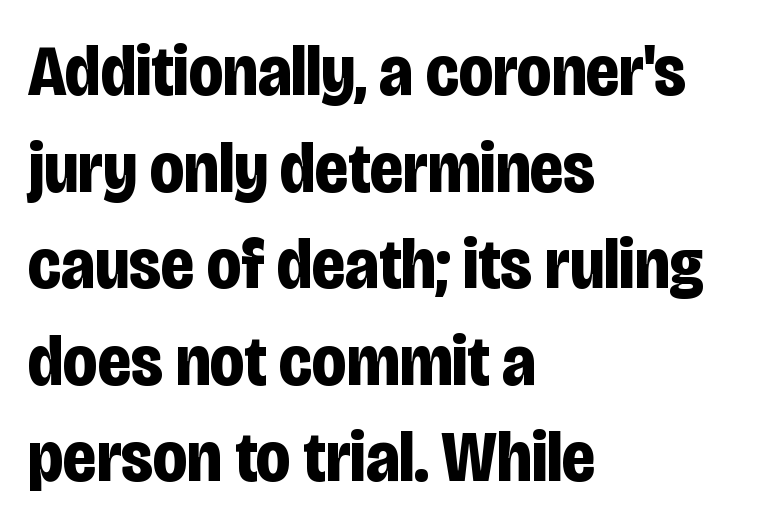
The image shows 71 px bold, condensed sans-serif type, upright; set left-aligned, normal line spacing (1.36x), normal letter spacing, not underlined; low stroke contrast and a large x-height.
